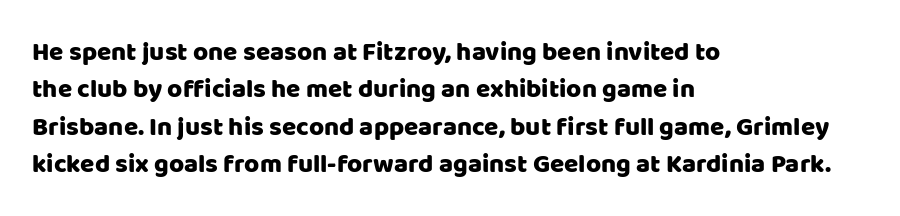
{"italic": "no", "underline": "no", "align": "left", "line_spacing": "normal", "line_spacing_ratio": 1.44, "letter_spacing": "normal", "letter_spacing_em": 0.0, "glyph_px": 26}
